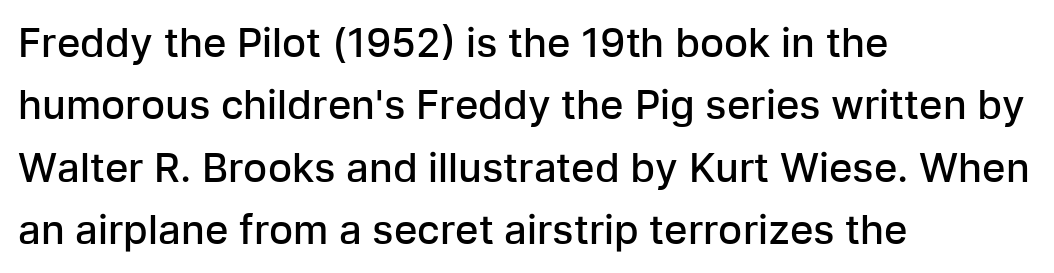
The image shows 40 px semibold sans-serif type, upright; set left-aligned, normal line spacing (1.56x), normal letter spacing, not underlined; low stroke contrast and a medium x-height.
